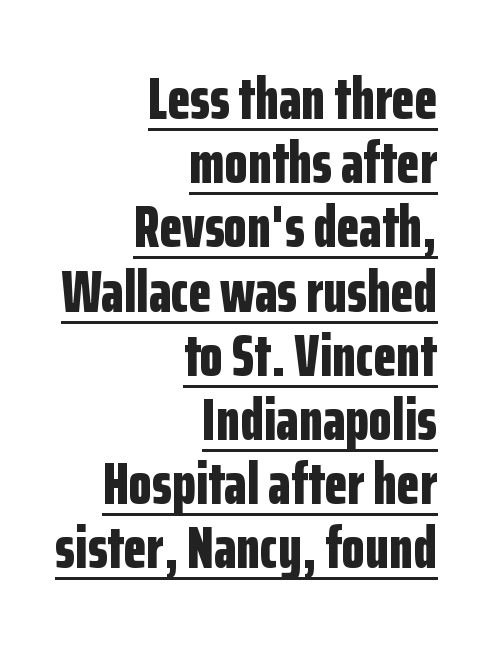
Q: Is the text bold? A: Yes.
Q: Is the text italic (slanted)? A: No, it is upright.
Q: Is the typeface a serif or a sans-serif typeface? A: Sans-serif.
Q: Is the text underlined? A: Yes.
Q: How is the paragraph aligned? A: Right-aligned.
Q: Is the spacing between letters normal or unusually wide? A: Normal.
Q: Is the spacing between lines tight, normal or loose? A: Tight.
Q: Width (condensed, normal, or wide)? A: Condensed.
Q: Stroke contrast? A: Low.
Q: x-height? A: Medium.
Q: Monospaced? A: No.
